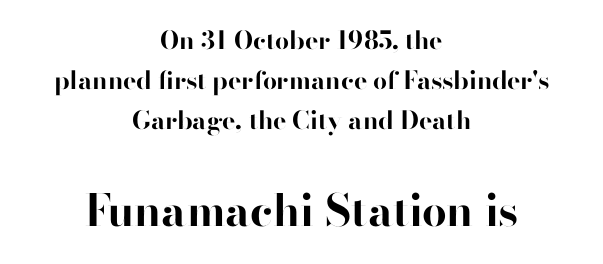
The image shows 44 px bold sans-serif type, upright; set centered, normal line spacing (1.61x), normal letter spacing, not underlined; the second (bottom) block is 1.76x larger; high stroke contrast and a small x-height.
